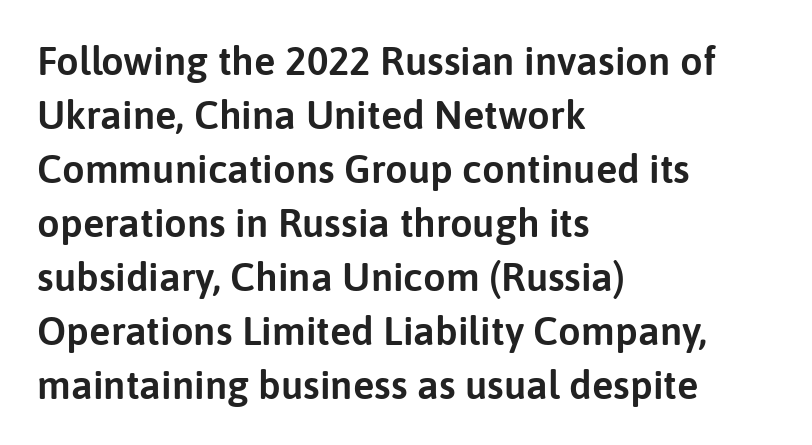
The rendering uses a moderate line-height, typical for paragraphs. Nobody touched the tracking dial on this one. These lines are rendered in a variable-pitch font. Unlike italic type, these characters show no tilt at all. Horizontally, the lines are justified to the leading edge only. Stroke terminals: plain, sans-serif.
